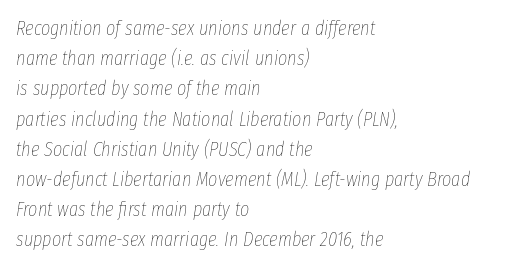
In terms of leading, this rendering sits right in the middle. The typography opts for an oblique posture over an upright one. You could call the tracking neutral — neither tight nor loose. Weight class: somewhere from thin through regular. Which margin do the lines hug? The left one — the right edge is uneven. The specimen omits any rule beneath the text block's lines.
